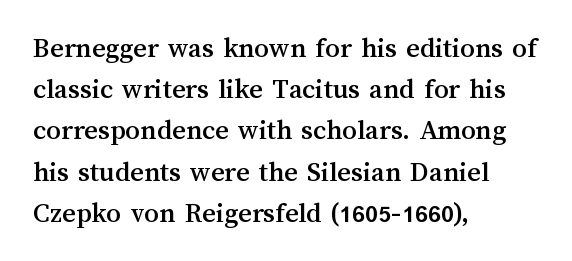
Q: Is the text italic (slanted)? A: No, it is upright.
Q: Is the text underlined? A: No.
Q: How is the paragraph aligned? A: Left-aligned.
Q: Is the spacing between letters normal or unusually wide? A: Normal.
Q: Is the spacing between lines tight, normal or loose? A: Normal.
Q: Width (condensed, normal, or wide)? A: Normal.
Q: Stroke contrast? A: Medium.
Q: x-height? A: Medium.
Q: Monospaced? A: No.
